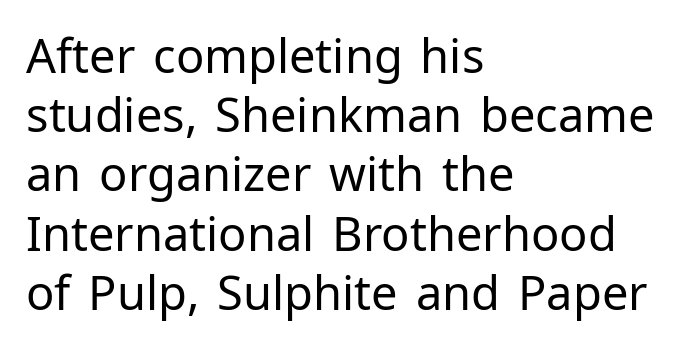
The image shows 47 px regular-weight sans-serif type, upright; set left-aligned, normal line spacing (1.26x), normal letter spacing, not underlined; low stroke contrast and a medium x-height.
